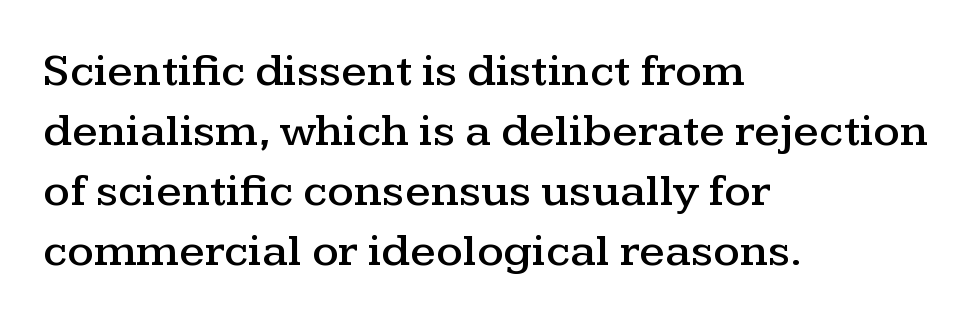
{"serif": "yes", "italic": "no", "width": "wide", "stroke_contrast": "medium", "x_height": "medium", "monospaced": "no", "underline": "no", "align": "left", "line_spacing": "normal", "line_spacing_ratio": 1.28, "letter_spacing": "normal", "letter_spacing_em": 0.0, "glyph_px": 47}
